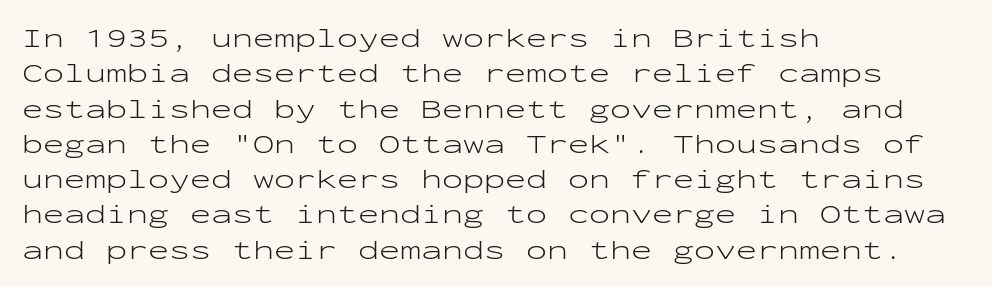
Q: Is the text bold? A: No.
Q: Is the text italic (slanted)? A: No, it is upright.
Q: Is the typeface a serif or a sans-serif typeface? A: Sans-serif.
Q: Is the text underlined? A: No.
Q: How is the paragraph aligned? A: Left-aligned.
Q: Is the spacing between letters normal or unusually wide? A: Normal.
Q: Is the spacing between lines tight, normal or loose? A: Normal.
Q: Width (condensed, normal, or wide)? A: Wide.
Q: Stroke contrast? A: Low.
Q: x-height? A: Medium.
Q: Monospaced? A: Yes.
